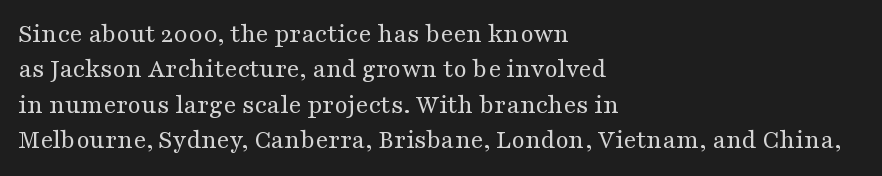
The image shows 27 px text type, upright; set left-aligned, normal line spacing (1.31x), normal letter spacing, not underlined.
